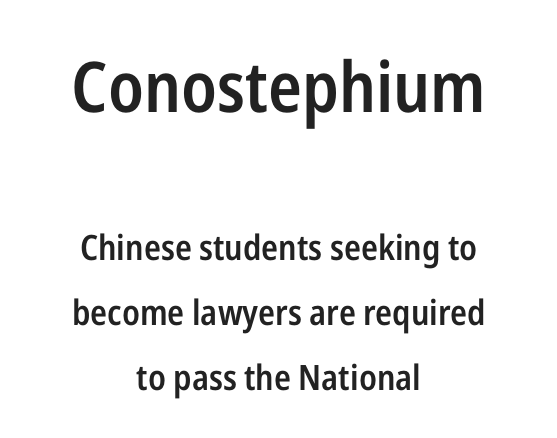
Q: Is the text bold? A: Semi-bold.
Q: Is the text italic (slanted)? A: No, it is upright.
Q: Is the typeface a serif or a sans-serif typeface? A: Sans-serif.
Q: Is the text underlined? A: No.
Q: How is the paragraph aligned? A: Centered.
Q: Is the spacing between letters normal or unusually wide? A: Normal.
Q: Which block of text is set in a larger size, the first (top) or the second (bottom)? A: The first (top) one.
Q: Width (condensed, normal, or wide)? A: Condensed.
Q: Stroke contrast? A: Low.
Q: x-height? A: Medium.
Q: Monospaced? A: No.
